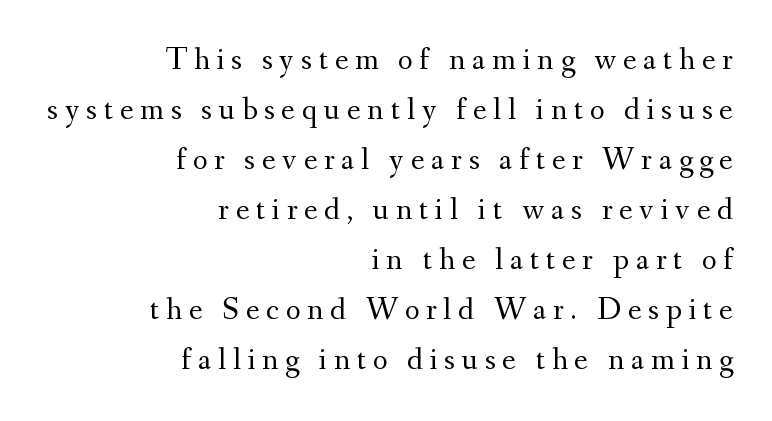
Italic? Not at all — the glyphs are vertical. These lines sit exactly where default settings would place them. The lines are quadded right. Has an underline been added? It has not. Is the letter spacing exaggerated? Yes — the characters are pushed far apart.
